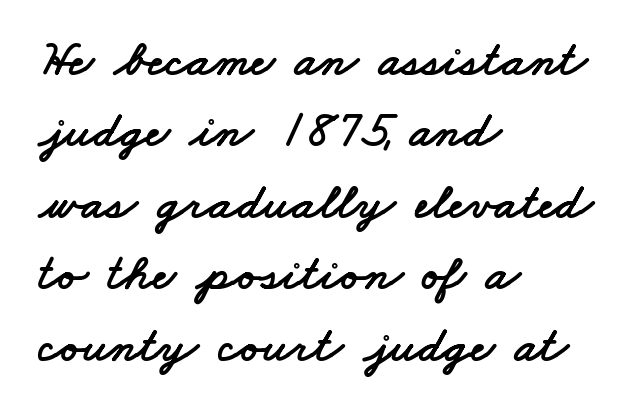
Q: Is the typeface a serif or a sans-serif typeface? A: Sans-serif.
Q: Is the text underlined? A: No.
Q: How is the paragraph aligned? A: Left-aligned.
Q: Is the spacing between letters normal or unusually wide? A: Normal.
Q: Is the spacing between lines tight, normal or loose? A: Normal.
Q: Width (condensed, normal, or wide)? A: Wide.
Q: Stroke contrast? A: Low.
Q: x-height? A: Small.
Q: Monospaced? A: No.
